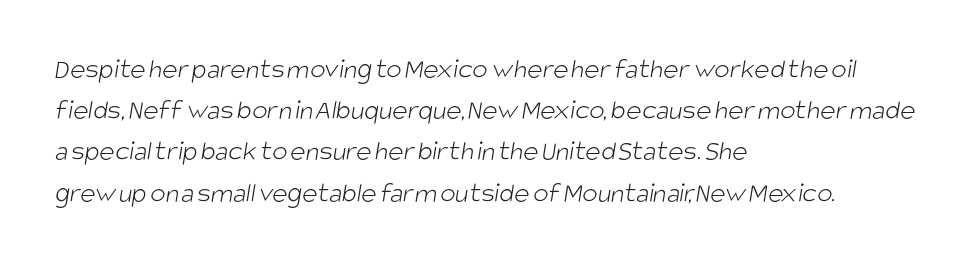
Here the designer chose a conventional face with non-uniform glyph widths. This sample keeps an unexceptional amount of space between lines. The words here are not underlined. Reading down the block, your eye returns to a fixed left position each line. Weight: not bold — regular or lighter. The letters sit at their default tracking, neither squeezed nor spread.
